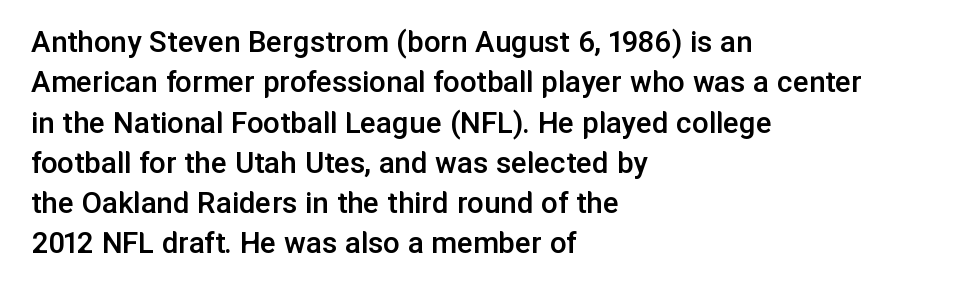
Q: Is the text bold? A: Semi-bold.
Q: Is the text italic (slanted)? A: No, it is upright.
Q: Is the typeface a serif or a sans-serif typeface? A: Sans-serif.
Q: Is the text underlined? A: No.
Q: How is the paragraph aligned? A: Left-aligned.
Q: Is the spacing between letters normal or unusually wide? A: Normal.
Q: Width (condensed, normal, or wide)? A: Normal.
Q: Stroke contrast? A: Low.
Q: x-height? A: Medium.
Q: Monospaced? A: No.
